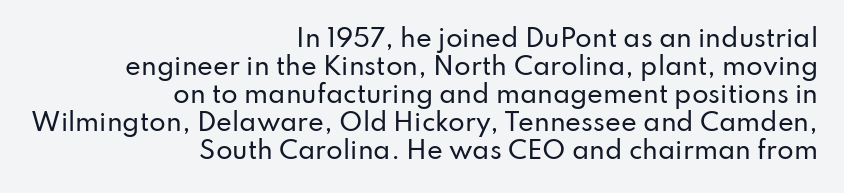
Q: Is the text italic (slanted)? A: No, it is upright.
Q: Is the text underlined? A: No.
Q: How is the paragraph aligned? A: Right-aligned.
Q: Is the spacing between letters normal or unusually wide? A: Normal.
